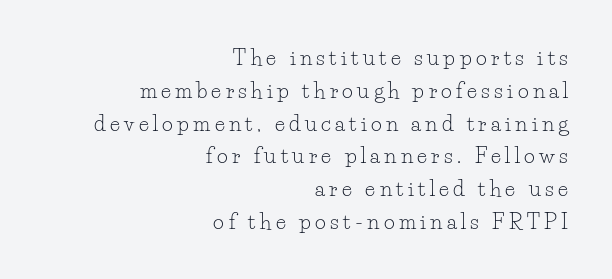
{"italic": "no", "bold": "no", "underline": "no", "align": "right", "line_spacing": "normal", "line_spacing_ratio": 1.56, "letter_spacing": "wide", "letter_spacing_em": 0.21, "glyph_px": 21}
